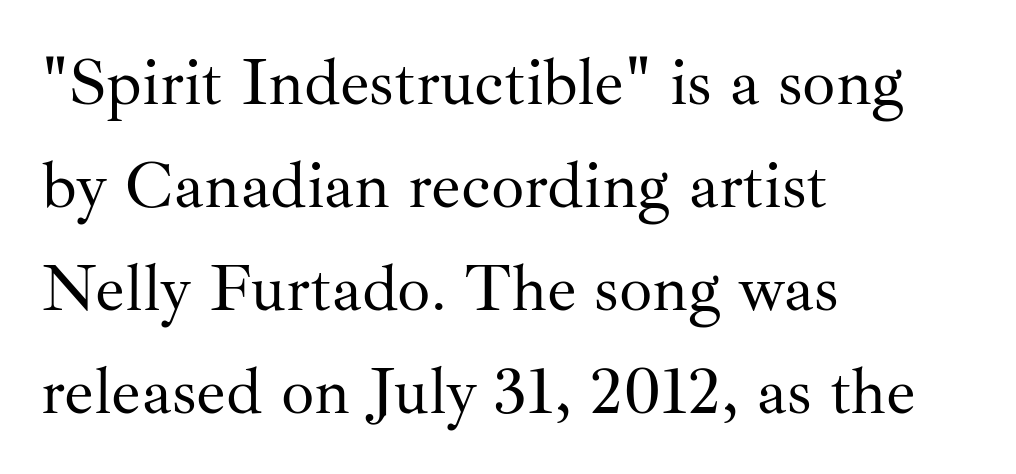
Q: Is the text bold? A: No.
Q: Is the text italic (slanted)? A: No, it is upright.
Q: Is the typeface a serif or a sans-serif typeface? A: Serif.
Q: Is the text underlined? A: No.
Q: How is the paragraph aligned? A: Left-aligned.
Q: Is the spacing between letters normal or unusually wide? A: Normal.
Q: Is the spacing between lines tight, normal or loose? A: Normal.
Q: Width (condensed, normal, or wide)? A: Normal.
Q: Stroke contrast? A: Medium.
Q: x-height? A: Small.
Q: Monospaced? A: No.
